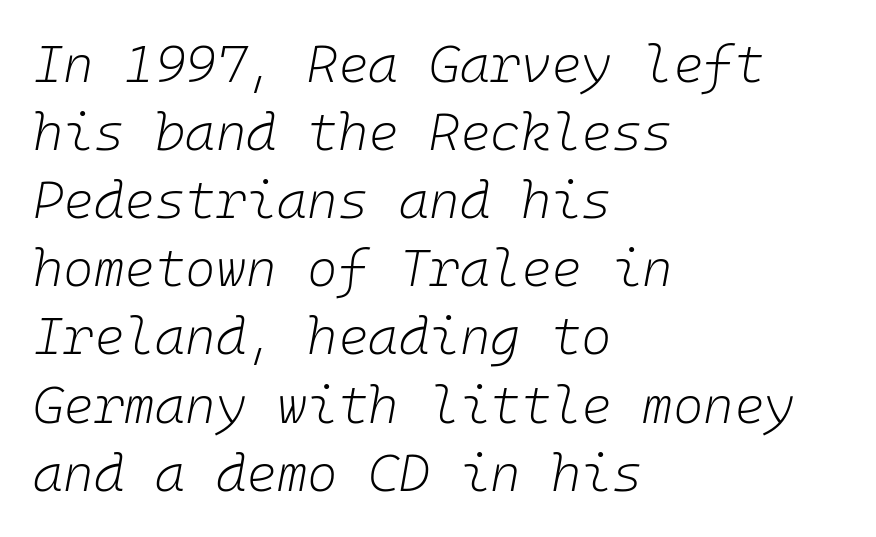
This rendering leaves character spacing at its baseline value. Whoever set this chose a conventional vertical rhythm. Lines of text with bare space underneath. No letter is thick-stroked: the sample isn't bold.
